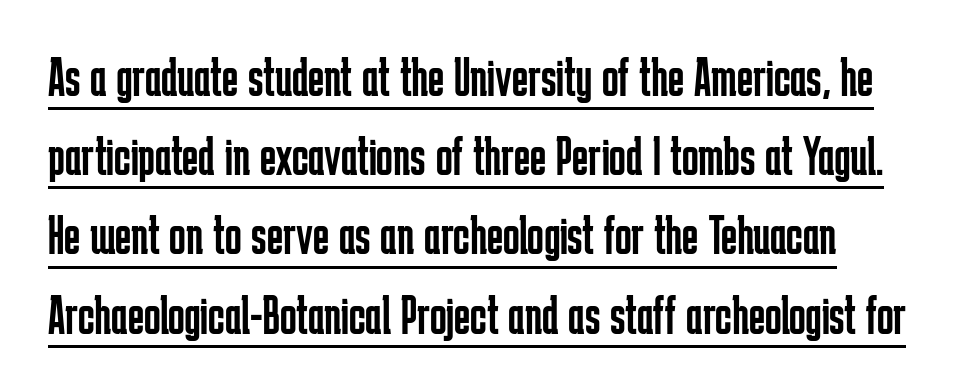
Q: Is the text bold? A: No.
Q: Is the text italic (slanted)? A: No, it is upright.
Q: Is the typeface a serif or a sans-serif typeface? A: Sans-serif.
Q: Is the text underlined? A: Yes.
Q: Is the spacing between letters normal or unusually wide? A: Normal.
Q: Is the spacing between lines tight, normal or loose? A: Normal.
Q: Width (condensed, normal, or wide)? A: Condensed.
Q: Stroke contrast? A: Low.
Q: x-height? A: Medium.
Q: Monospaced? A: No.
